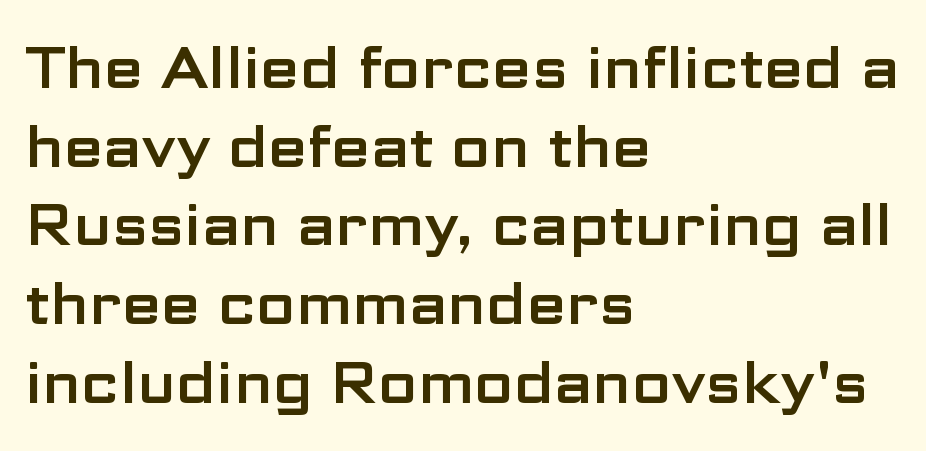
Every stem runs plumb, perpendicular to the baseline. If you measured baseline to baseline, you'd find a middling distance. In terms of letterspacing, this is plain default setting. The rendering uses natural spacing where letterforms have individual widths. The rag falls on the right side of this text block. Bare-footed words on every line.
